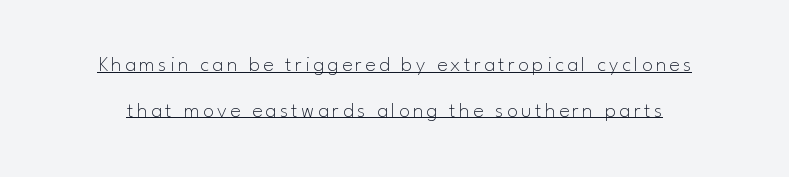
This block would shrink considerably if given ordinary leading; it's expanded now. Heft: none added — not bold. No italicization has been applied; the sample stays upright. Honestly, the underline is the first thing you notice here.
